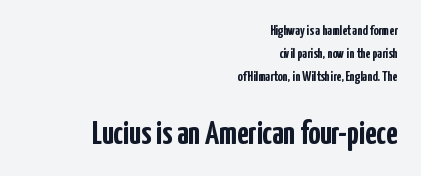
{"serif": "no", "italic": "no", "bold": "yes", "weight": "semibold", "width": "condensed", "stroke_contrast": "low", "x_height": "medium", "monospaced": "no", "underline": "no", "align": "right", "line_spacing": "normal", "line_spacing_ratio": 1.64, "letter_spacing": "normal", "letter_spacing_em": 0.0, "larger_block": "second", "size_ratio": 2.36, "glyph_px": 33}
